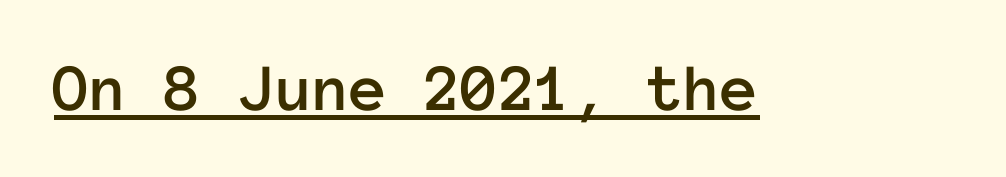
Q: Is the text italic (slanted)? A: No, it is upright.
Q: Is the text underlined? A: Yes.
Q: Is the spacing between letters normal or unusually wide? A: Normal.
Q: Width (condensed, normal, or wide)? A: Normal.
Q: Stroke contrast? A: Low.
Q: x-height? A: Medium.
Q: Monospaced? A: Yes.
